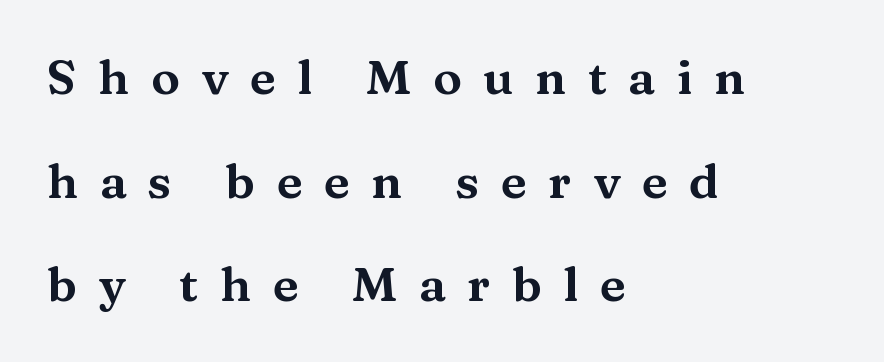
A typesetter would call this proportional, since set widths differ per character. These lines stand farther apart than default settings would place them. A clean baseline with only descenders dipping below it. Which margin do the lines hug? The left one — the right edge is uneven.
